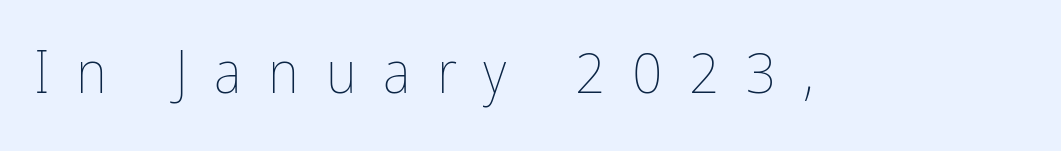
The image shows 60 px thin, condensed type, upright; set unusually wide letter spacing (+0.44 em), not underlined; low stroke contrast and a medium x-height.
